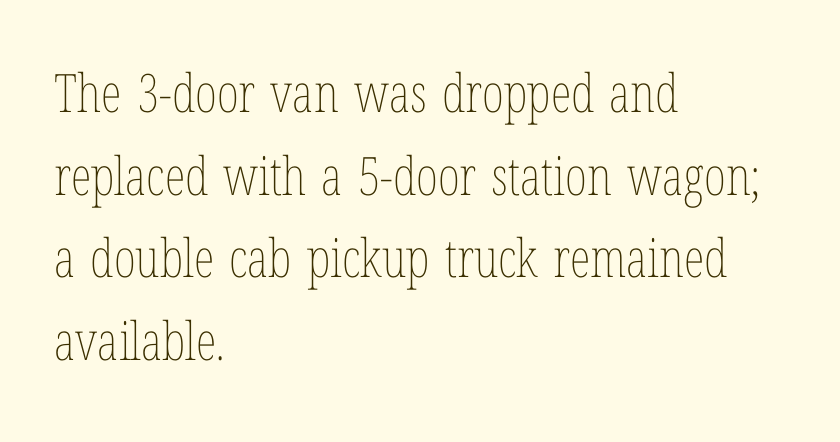
{"italic": "no", "bold": "no", "weight": "thin", "width": "condensed", "stroke_contrast": "low", "x_height": "medium", "monospaced": "no", "underline": "no", "align": "left", "line_spacing": "normal", "line_spacing_ratio": 1.56, "letter_spacing": "normal", "letter_spacing_em": 0.0, "glyph_px": 53}
